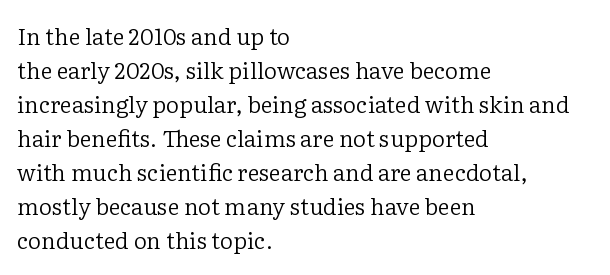
{"italic": "no", "bold": "no", "underline": "no", "align": "left", "line_spacing": "normal", "line_spacing_ratio": 1.48, "letter_spacing": "normal", "letter_spacing_em": 0.0, "glyph_px": 23}
